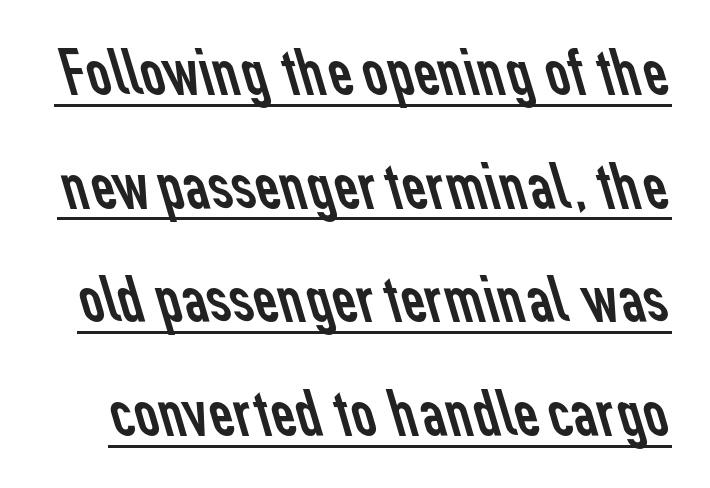
{"serif": "no", "bold": "no", "weight": "regular", "width": "normal", "stroke_contrast": "low", "x_height": "medium", "monospaced": "no", "underline": "yes", "line_spacing": "normal", "line_spacing_ratio": 1.67, "letter_spacing": "normal", "letter_spacing_em": 0.0, "glyph_px": 68}
